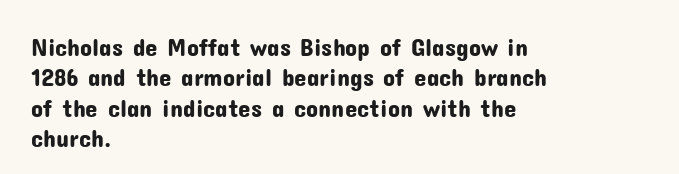
The image shows 25 px text type, upright; set left-aligned, line spacing 1.22x, normal letter spacing, not underlined.
